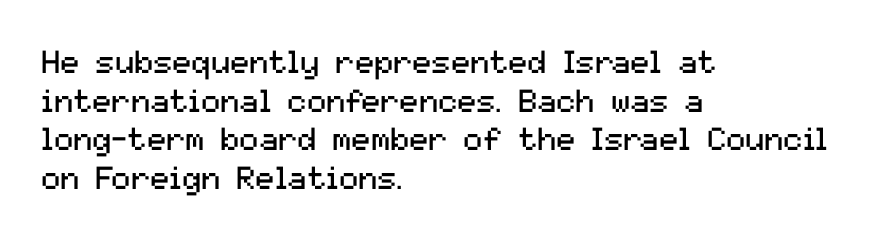
When letters stand straight like this, we call the style roman or upright. Grotesque or geometric, the face here clearly has no serifs. Decoration check: the copy has no underline. Stems here are at most as thick as an everyday book face. Letter spacing: default. The rendering anchors every line to the left-hand side.
